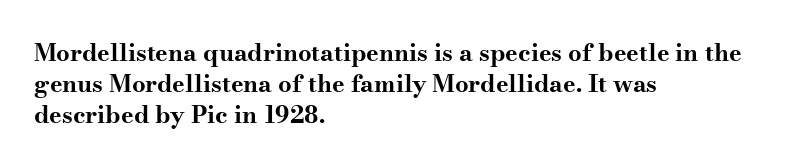
Every letter is thick-stroked: bold, no question. Line starts are locked; line ends wander. What's the leading like? Ordinary, nothing unusual. Glance below the letters and you will spot only blank space.
